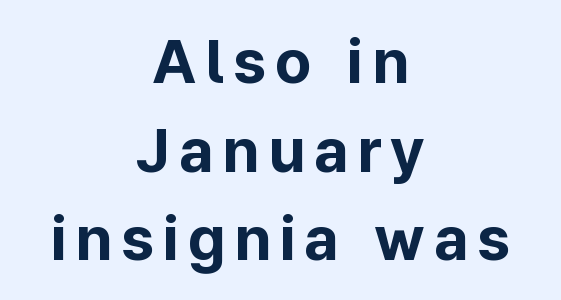
Q: Is the text bold? A: Yes.
Q: Is the text italic (slanted)? A: No, it is upright.
Q: Is the typeface a serif or a sans-serif typeface? A: Sans-serif.
Q: Is the text underlined? A: No.
Q: How is the paragraph aligned? A: Centered.
Q: Is the spacing between lines tight, normal or loose? A: Normal.
Q: Width (condensed, normal, or wide)? A: Normal.
Q: Stroke contrast? A: Low.
Q: x-height? A: Medium.
Q: Monospaced? A: No.
